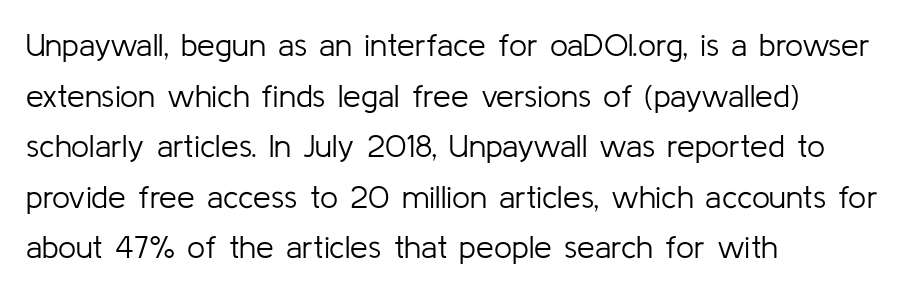
{"serif": "no", "italic": "no", "bold": "no", "weight": "light", "width": "normal", "stroke_contrast": "low", "x_height": "medium", "monospaced": "no", "underline": "no", "align": "left", "line_spacing": "normal", "line_spacing_ratio": 1.58, "letter_spacing": "normal", "letter_spacing_em": 0.0, "glyph_px": 32}
